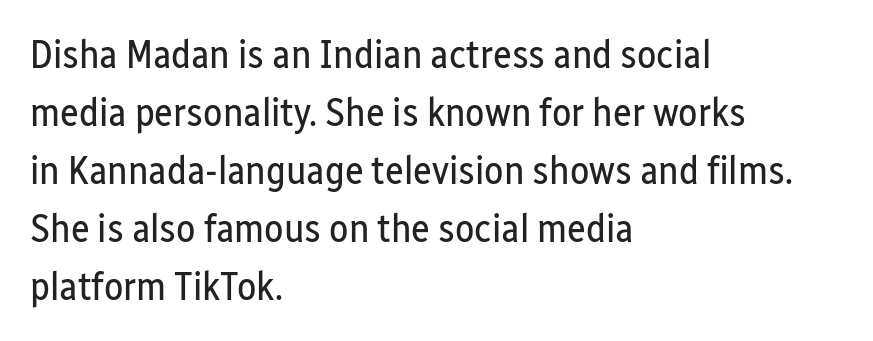
Q: Is the text bold? A: No.
Q: Is the text italic (slanted)? A: No, it is upright.
Q: Is the typeface a serif or a sans-serif typeface? A: Sans-serif.
Q: Is the text underlined? A: No.
Q: How is the paragraph aligned? A: Left-aligned.
Q: Is the spacing between letters normal or unusually wide? A: Normal.
Q: Is the spacing between lines tight, normal or loose? A: Normal.
Q: Width (condensed, normal, or wide)? A: Condensed.
Q: Stroke contrast? A: Low.
Q: x-height? A: Medium.
Q: Monospaced? A: No.
